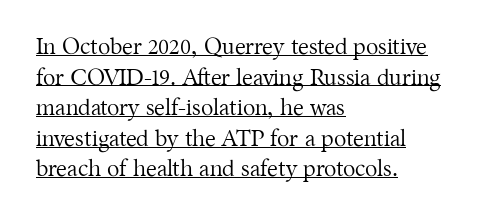
The image shows 23 px text type, upright; set left-aligned, normal line spacing (1.33x), normal letter spacing, underlined.
